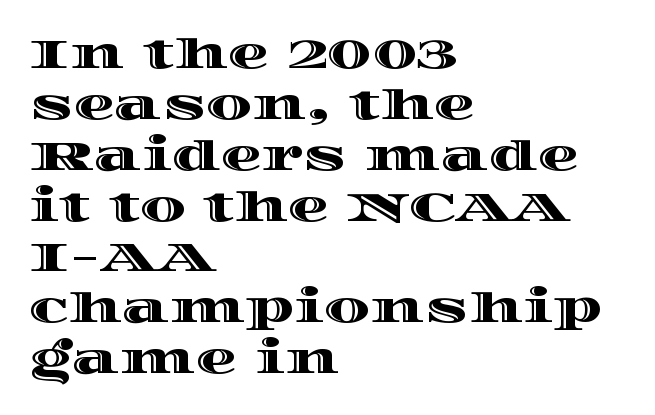
{"italic": "no", "width": "wide", "x_height": "large", "monospaced": "no", "underline": "no", "align": "left", "line_spacing_ratio": 1.24, "letter_spacing": "normal", "letter_spacing_em": 0.0, "glyph_px": 41}
